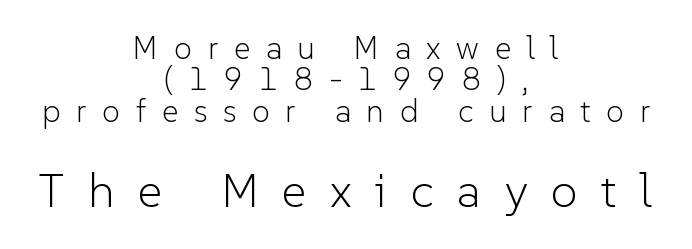
{"serif": "no", "italic": "no", "bold": "no", "weight": "light", "width": "normal", "stroke_contrast": "low", "x_height": "medium", "monospaced": "no", "underline": "no", "align": "center", "line_spacing": "tight", "line_spacing_ratio": 0.98, "letter_spacing": "wide", "letter_spacing_em": 0.49, "larger_block": "second", "size_ratio": 1.5, "glyph_px": 48}
